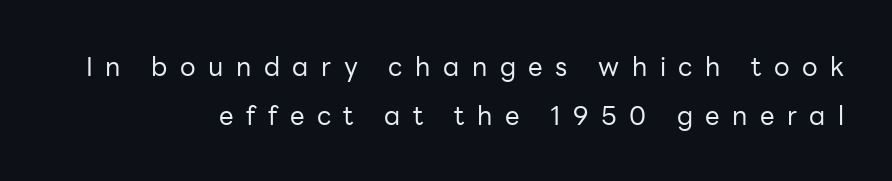
In terms of posture, this sample is upright. Quick note: underline off. The letterforms sit at book weight or below. Typeset ragged left — the right edge is the straight one. You could only call the tracking loose — the letters float apart.
